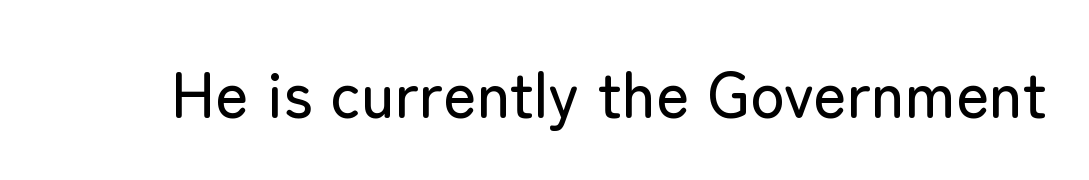
Inter-character spacing is left at the font's built-in metrics. Looks like regular typesetting: each glyph gets only the width it needs. The lettering stays uniformly vertical, giving the passage a roman look. A bare baseline throughout the passage. Observe the absence of serifs on each vertical stroke in this sample.
